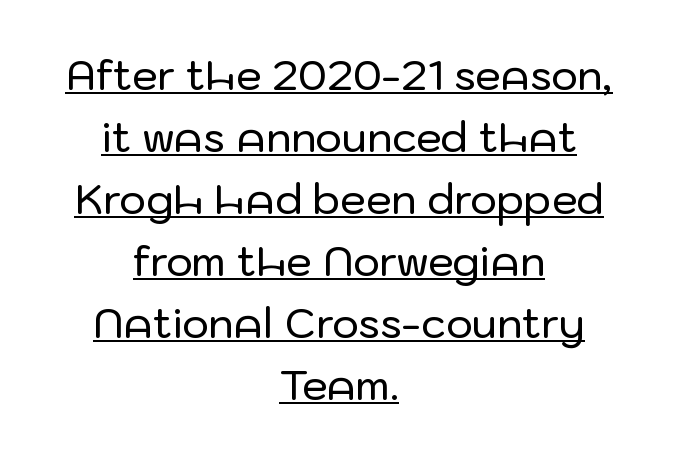
The image shows 41 px sans-serif type, upright; set centered, normal line spacing (1.51x), normal letter spacing, underlined; low stroke contrast and a medium x-height.
